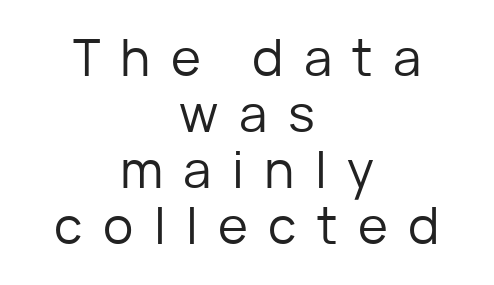
Honestly, there is no underline to notice here at all. Short and long lines alike share a common midpoint. Italic? Not at all — the glyphs are vertical. The vertical gap from one line to the next is small. This sample uses a sans-serif face.
